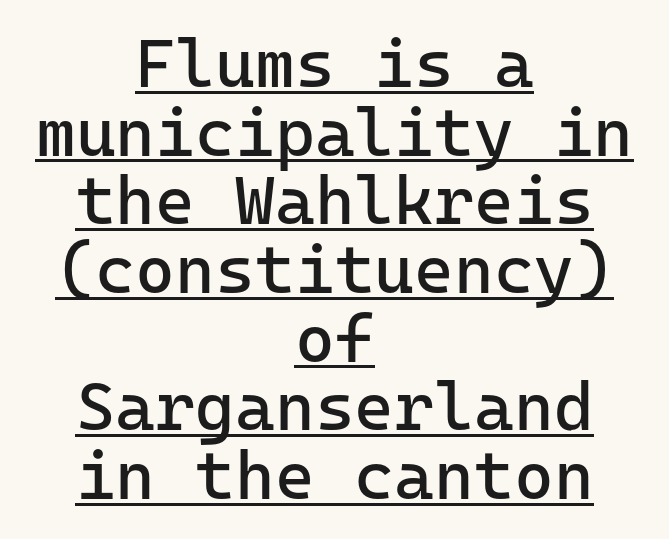
Q: Is the text bold? A: No.
Q: Is the text italic (slanted)? A: No, it is upright.
Q: Is the typeface a serif or a sans-serif typeface? A: Sans-serif.
Q: Is the text underlined? A: Yes.
Q: How is the paragraph aligned? A: Centered.
Q: Is the spacing between letters normal or unusually wide? A: Normal.
Q: Is the spacing between lines tight, normal or loose? A: Tight.
Q: Width (condensed, normal, or wide)? A: Normal.
Q: Stroke contrast? A: Low.
Q: x-height? A: Medium.
